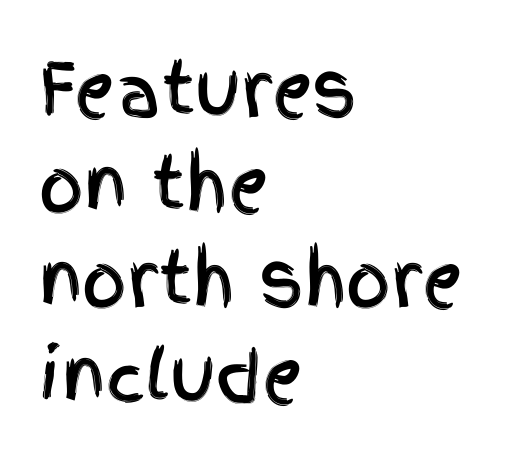
Short note: letters normally spaced. Each letter keeps its own natural width here, so spacing adapts to shape. The letters stand upright; this is a roman face. Left-aligned paragraph, ragged on the right. Letters rest on an invisible, unmarked baseline.
